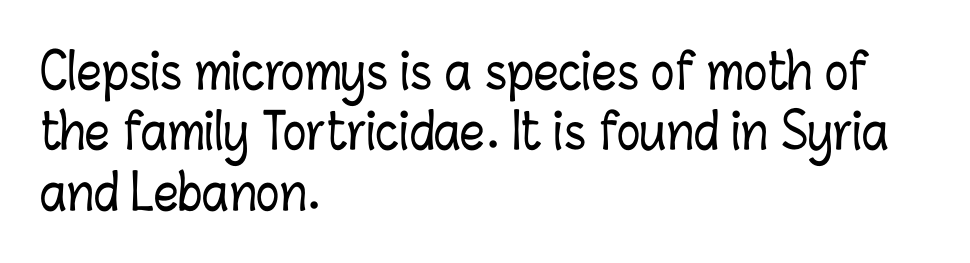
Q: Is the text italic (slanted)? A: No, it is upright.
Q: Is the text underlined? A: No.
Q: How is the paragraph aligned? A: Left-aligned.
Q: Is the spacing between letters normal or unusually wide? A: Normal.
Q: Width (condensed, normal, or wide)? A: Condensed.
Q: Stroke contrast? A: Low.
Q: x-height? A: Medium.
Q: Monospaced? A: No.
